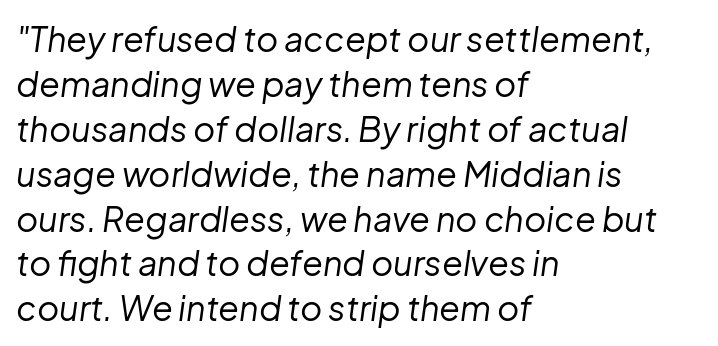
Letters have the restrained weight of plain body copy at most. In terms of letterspacing, this is plain default setting. The letters advance in unequal steps, a hallmark of proportional type. This sample uses an oblique cut, with every glyph tilted off the vertical. Descender tails drop into unmarked territory.
